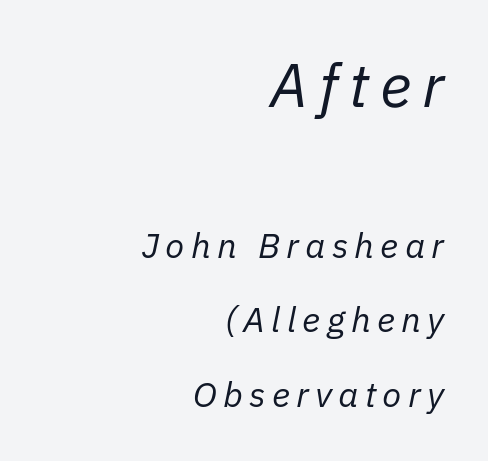
{"italic": "yes", "lean": "right", "slant_degrees": 11, "bold": "no", "weight": "regular", "width": "normal", "stroke_contrast": "low", "x_height": "medium", "monospaced": "no", "underline": "no", "align": "right", "line_spacing": "loose", "line_spacing_ratio": 2.12, "larger_block": "first", "size_ratio": 1.74, "glyph_px": 61}
